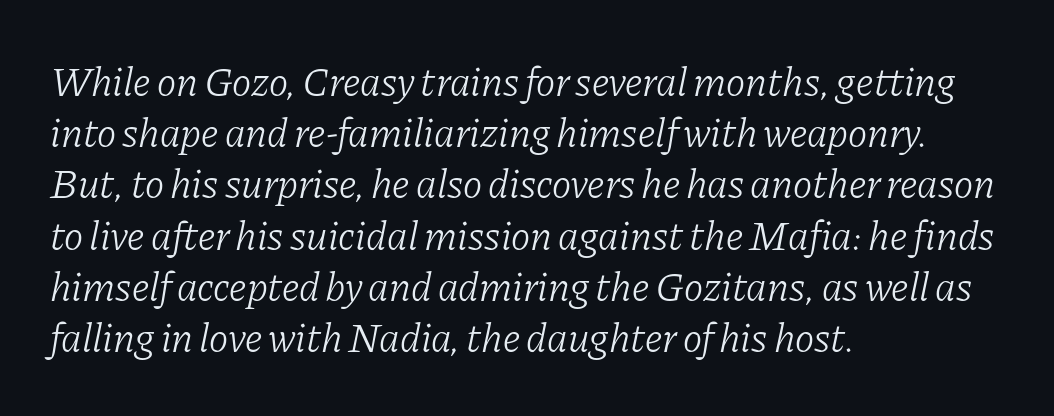
{"serif": "yes", "italic": "yes", "lean": "right", "slant_degrees": 11, "bold": "no", "weight": "light", "width": "normal", "stroke_contrast": "low", "x_height": "medium", "monospaced": "no", "underline": "no", "align": "left", "line_spacing": "normal", "line_spacing_ratio": 1.25, "letter_spacing": "normal", "letter_spacing_em": 0.0, "glyph_px": 41}
